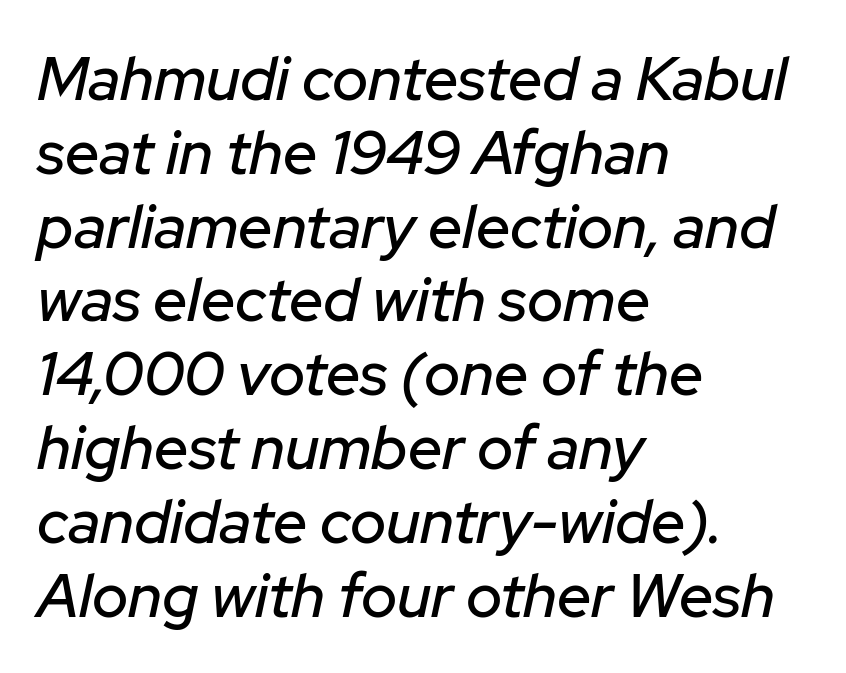
The image shows 61 px text type, italic (leaning right); set left-aligned, line spacing 1.21x, normal letter spacing, not underlined; low stroke contrast and a medium x-height.
